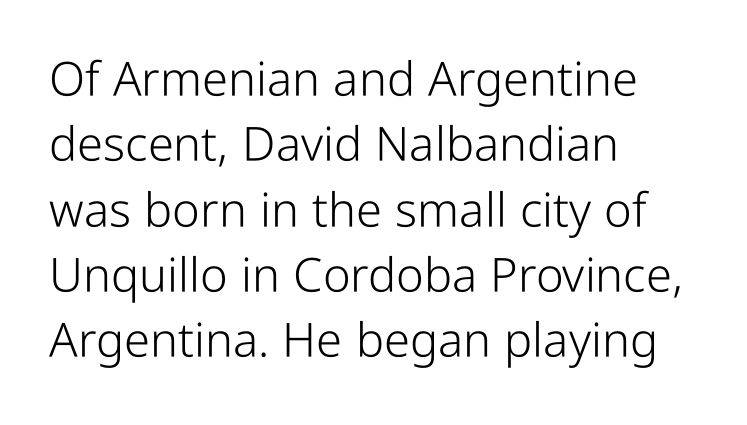
{"serif": "no", "italic": "no", "bold": "no", "weight": "light", "width": "condensed", "stroke_contrast": "low", "x_height": "medium", "monospaced": "no", "underline": "no", "align": "left", "line_spacing": "normal", "line_spacing_ratio": 1.39, "letter_spacing": "normal", "letter_spacing_em": 0.0, "glyph_px": 47}
